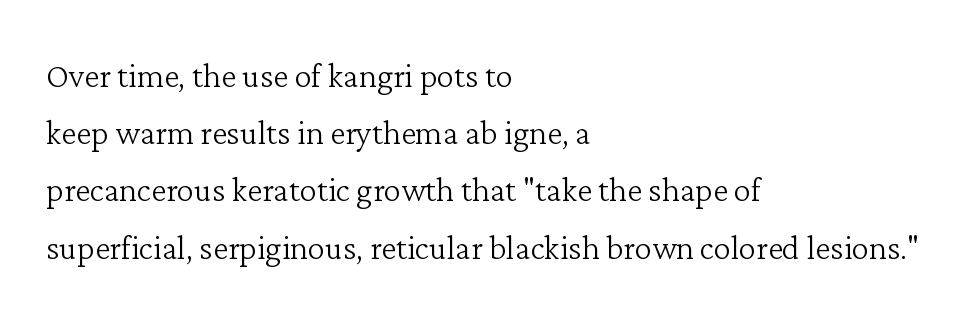
The rendering anchors every line to the left-hand side. Posture: vertical. This sample uses plain, unmodified letter spacing. The lines sit at an ordinary, default distance from one another. Stroke terminals: seriffed. The passage shown is typed in a proportional face where columns would drift.
